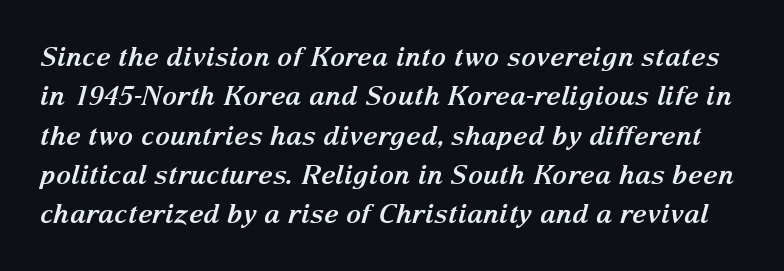
Q: Is the text bold? A: Yes.
Q: Is the text italic (slanted)? A: Yes, it leans right by about 15 degrees.
Q: Is the text underlined? A: No.
Q: Is the spacing between letters normal or unusually wide? A: Normal.
Q: Is the spacing between lines tight, normal or loose? A: Normal.
